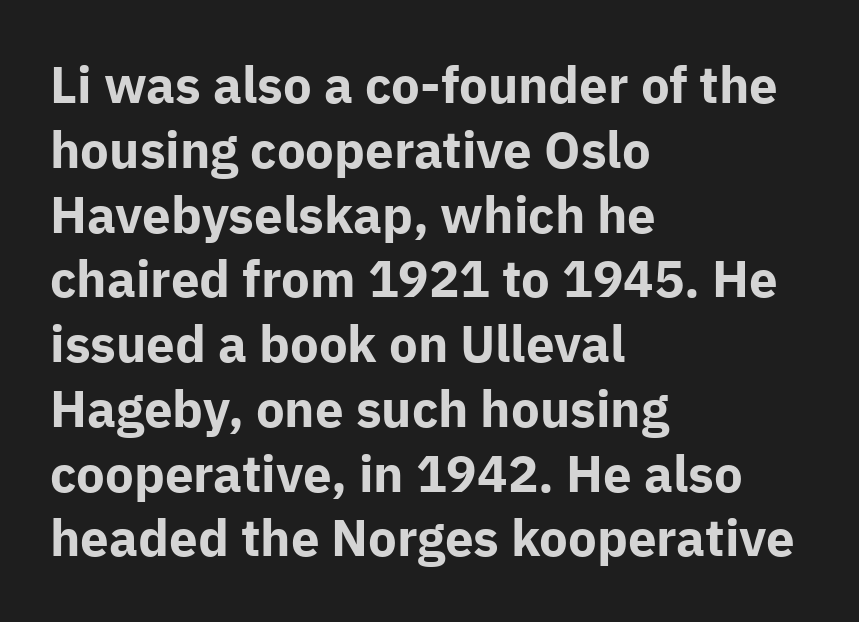
The image shows 51 px bold sans-serif type, upright; set left-aligned, normal line spacing (1.27x), normal letter spacing, not underlined; low stroke contrast and a medium x-height.
